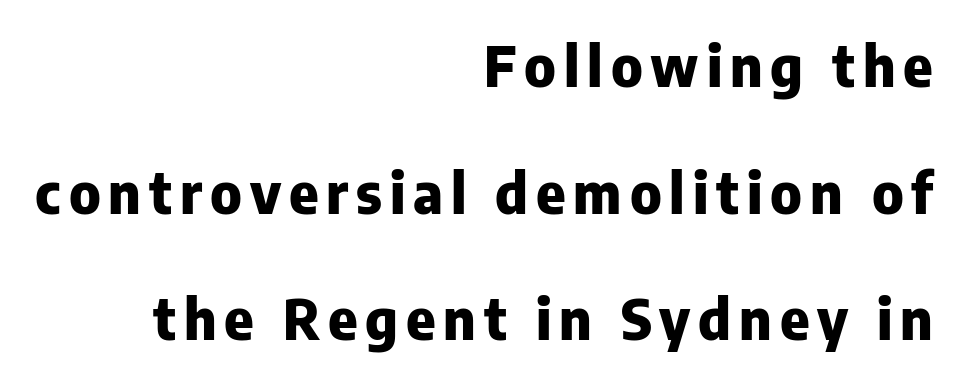
Q: Is the text bold? A: Yes.
Q: Is the text italic (slanted)? A: No, it is upright.
Q: Is the typeface a serif or a sans-serif typeface? A: Sans-serif.
Q: Is the text underlined? A: No.
Q: How is the paragraph aligned? A: Right-aligned.
Q: Is the spacing between lines tight, normal or loose? A: Loose.
Q: Width (condensed, normal, or wide)? A: Normal.
Q: Stroke contrast? A: Low.
Q: x-height? A: Medium.
Q: Monospaced? A: No.
